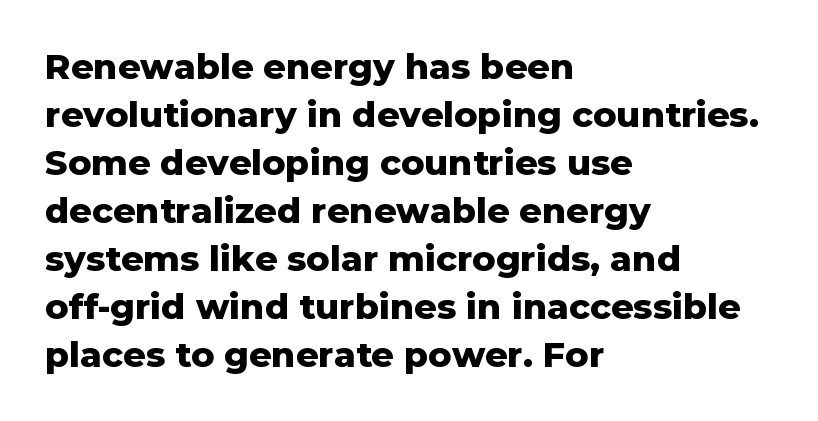
Classification — sans serif. The typesetting leans heavy: a genuine bold. The letters stand straight up with perfectly vertical stems. The specimen omits any rule beneath the text block's lines. Is the block centered? No — it sits flush against the left margin. Is there much room between lines? A standard amount, neither cramped nor airy.
